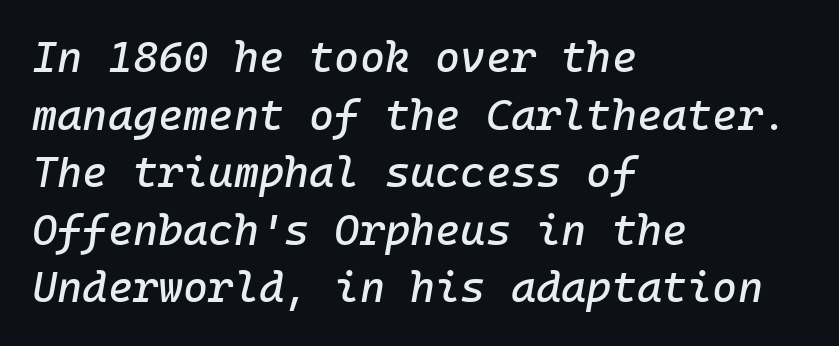
Notice how descenders clear the ascenders below comfortably — that's standard leading. Spacing between characters is what you'd get straight out of the box. Check the space under the baseline: it is left empty. It's the slanting kind of type.
